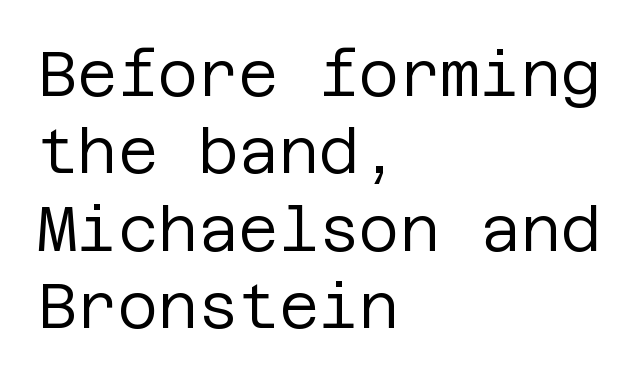
The image shows 62 px regular-weight sans-serif type, upright; set left-aligned, normal line spacing (1.25x), normal letter spacing, not underlined; low stroke contrast and a large x-height.
